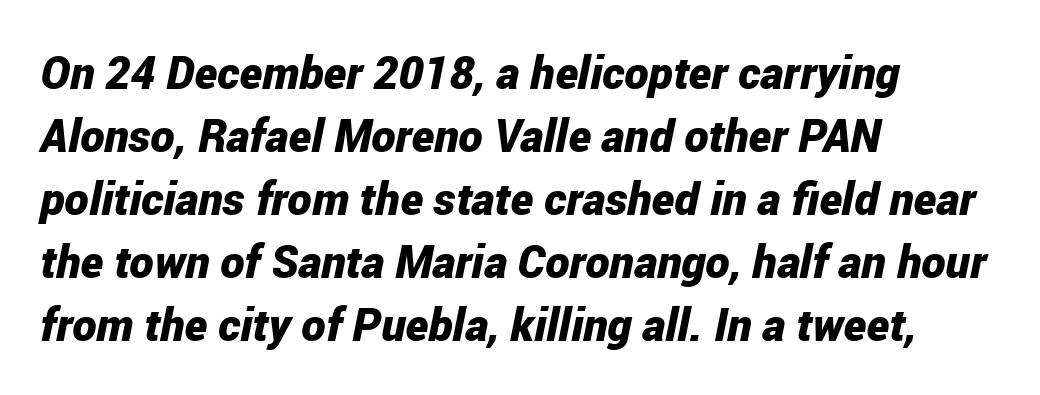
Caption: multi-line text, flush left, ragged right. The strip under each line holds only bare page. You'd pick this weight for a headline — it's a proper bold. If you drew a line through each stem, it would be angled. A normal amount of white space separates one row of letters from the next.
